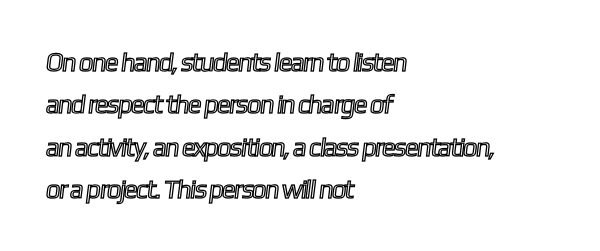
The image shows 26 px text type; set left-aligned, normal line spacing (1.63x), normal letter spacing, not underlined.
